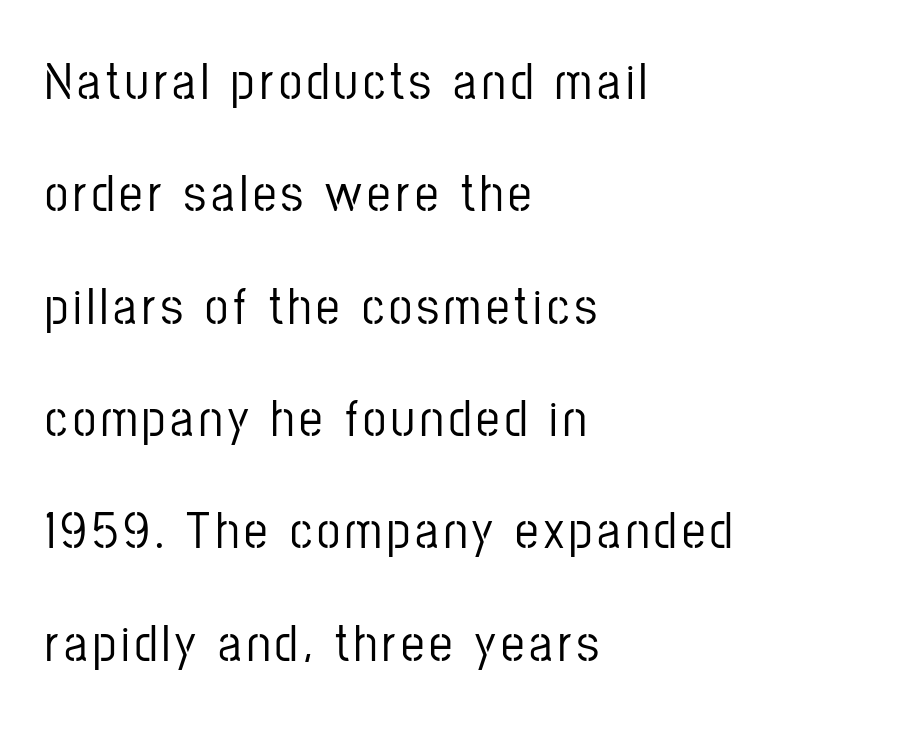
Note: no serifs on the glyphs. A classic flush-left, rag-right setting is used for this passage. Character widths vary here, with narrow letters taking less room than wide ones. Beneath every word, the page is bare. Reading down the column, the eye jumps a long way to each next line. Vertical strokes here are truly vertical.
